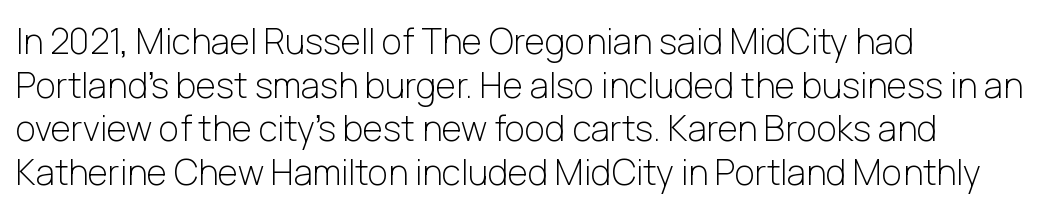
{"serif": "no", "italic": "no", "bold": "no", "weight": "light", "width": "normal", "stroke_contrast": "low", "x_height": "medium", "monospaced": "no", "underline": "no", "align": "left", "line_spacing": "normal", "line_spacing_ratio": 1.25, "letter_spacing": "normal", "letter_spacing_em": 0.0, "glyph_px": 35}
